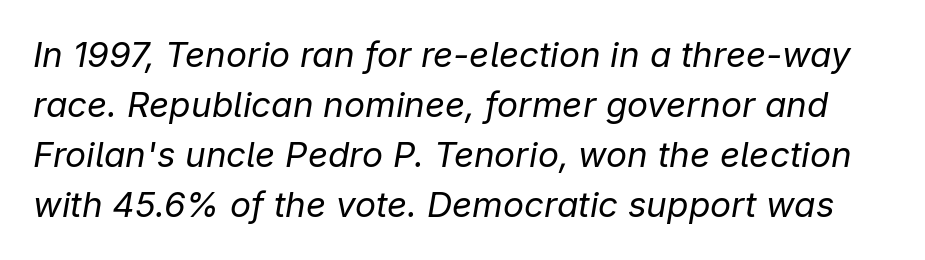
The text carries the slant typical of an italic or oblique font. The face used here is proportionally spaced, like ordinary book or web type. Counters stay open thanks to moderate or lighter strokes. The words here are not underlined.
